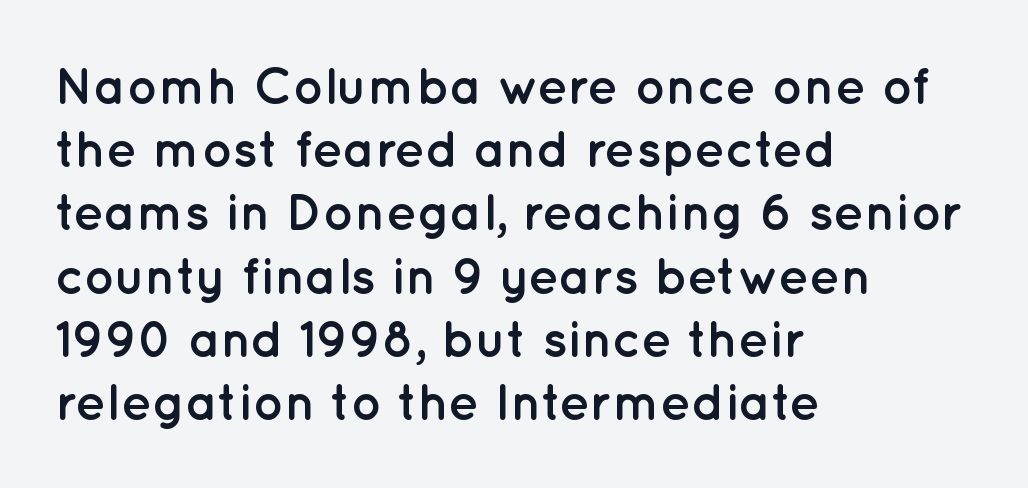
Q: Is the text bold? A: Yes.
Q: Is the text italic (slanted)? A: No, it is upright.
Q: Is the typeface a serif or a sans-serif typeface? A: Sans-serif.
Q: Is the text underlined? A: No.
Q: How is the paragraph aligned? A: Left-aligned.
Q: Is the spacing between letters normal or unusually wide? A: Normal.
Q: Width (condensed, normal, or wide)? A: Normal.
Q: Stroke contrast? A: Low.
Q: x-height? A: Medium.
Q: Monospaced? A: No.
